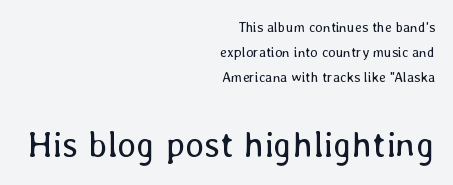
Q: Is the text bold? A: No.
Q: Is the text italic (slanted)? A: No, it is upright.
Q: Is the text underlined? A: No.
Q: How is the paragraph aligned? A: Right-aligned.
Q: Is the spacing between letters normal or unusually wide? A: Normal.
Q: Which block of text is set in a larger size, the first (top) or the second (bottom)? A: The second (bottom) one.
Q: Width (condensed, normal, or wide)? A: Normal.
Q: Stroke contrast? A: Low.
Q: x-height? A: Medium.
Q: Monospaced? A: No.
